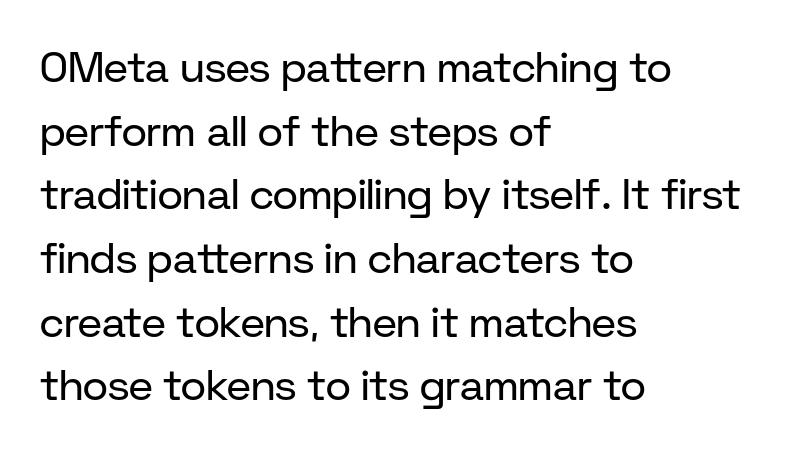
Q: Is the text bold? A: No.
Q: Is the text italic (slanted)? A: No, it is upright.
Q: Is the typeface a serif or a sans-serif typeface? A: Sans-serif.
Q: Is the text underlined? A: No.
Q: How is the paragraph aligned? A: Left-aligned.
Q: Is the spacing between letters normal or unusually wide? A: Normal.
Q: Is the spacing between lines tight, normal or loose? A: Normal.
Q: Width (condensed, normal, or wide)? A: Normal.
Q: Stroke contrast? A: Low.
Q: x-height? A: Medium.
Q: Monospaced? A: No.
